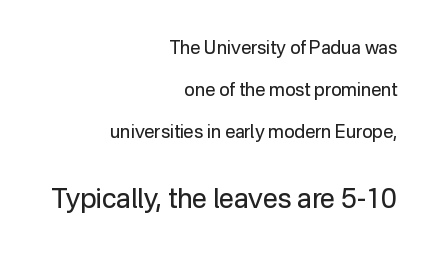
Q: Is the text bold? A: No.
Q: Is the text italic (slanted)? A: No, it is upright.
Q: Is the text underlined? A: No.
Q: How is the paragraph aligned? A: Right-aligned.
Q: Is the spacing between letters normal or unusually wide? A: Normal.
Q: Is the spacing between lines tight, normal or loose? A: Loose.
Q: Which block of text is set in a larger size, the first (top) or the second (bottom)? A: The second (bottom) one.
